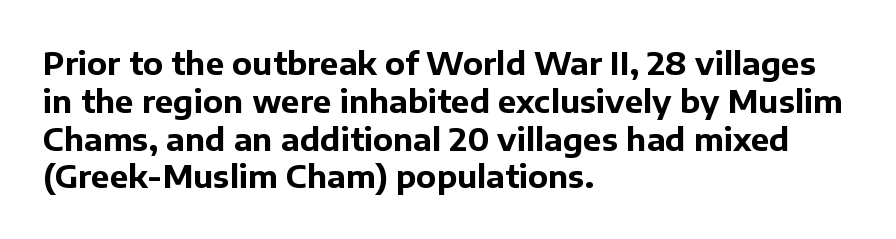
Q: Is the text bold? A: Yes.
Q: Is the text italic (slanted)? A: No, it is upright.
Q: Is the typeface a serif or a sans-serif typeface? A: Sans-serif.
Q: Is the text underlined? A: No.
Q: How is the paragraph aligned? A: Left-aligned.
Q: Is the spacing between letters normal or unusually wide? A: Normal.
Q: Width (condensed, normal, or wide)? A: Normal.
Q: Stroke contrast? A: Low.
Q: x-height? A: Medium.
Q: Monospaced? A: No.
